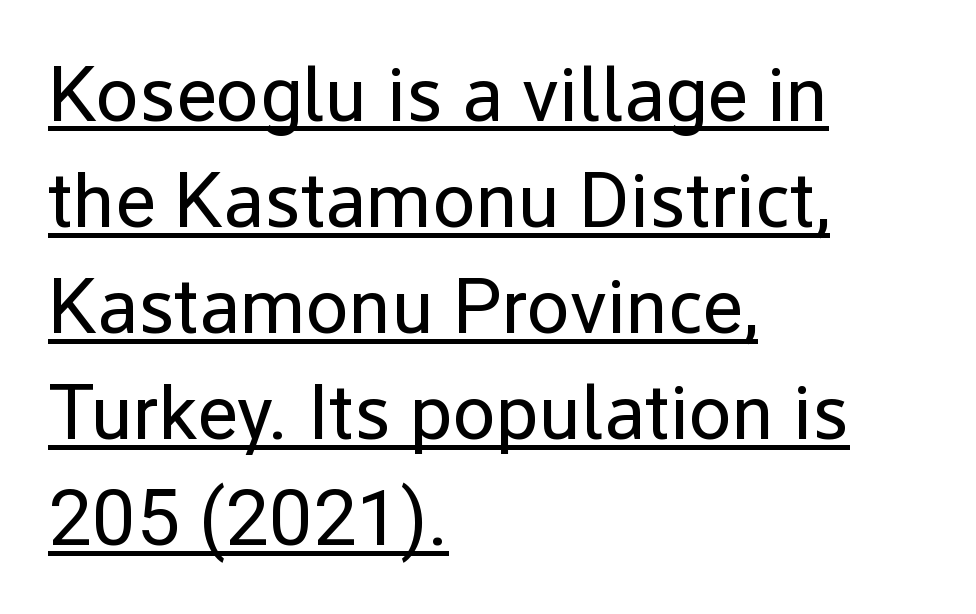
Q: Is the text bold? A: No.
Q: Is the text italic (slanted)? A: No, it is upright.
Q: Is the typeface a serif or a sans-serif typeface? A: Sans-serif.
Q: Is the text underlined? A: Yes.
Q: How is the paragraph aligned? A: Left-aligned.
Q: Is the spacing between letters normal or unusually wide? A: Normal.
Q: Is the spacing between lines tight, normal or loose? A: Normal.
Q: Width (condensed, normal, or wide)? A: Normal.
Q: Stroke contrast? A: Low.
Q: x-height? A: Medium.
Q: Monospaced? A: No.
